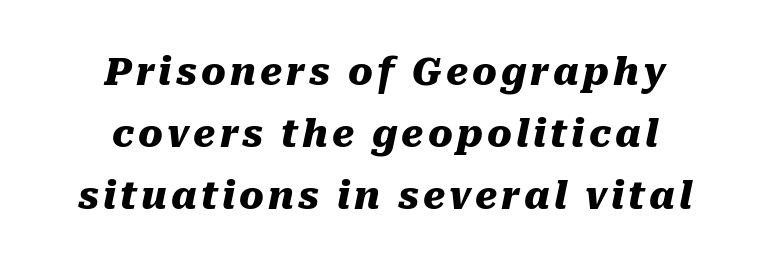
{"italic": "yes", "lean": "right", "slant_degrees": 10, "bold": "yes", "weight": "heavy", "width": "normal", "stroke_contrast": "medium", "x_height": "medium", "monospaced": "no", "underline": "no", "align": "center", "line_spacing": "normal", "line_spacing_ratio": 1.68, "glyph_px": 37}
